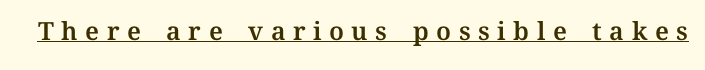
These lines have a slow, spaced-out rhythm from letter to letter. Characters remain perfectly vertical along every line. Check the space under the baseline: a stroke is drawn there.
